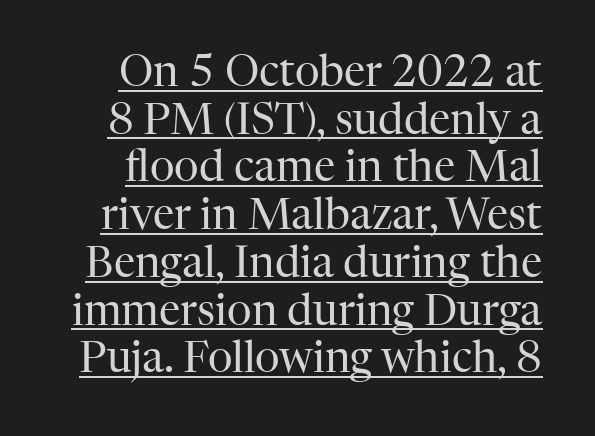
The image shows 43 px regular-weight serif type, upright; set tight line spacing (1.11x), normal letter spacing, underlined; high stroke contrast and a medium x-height.
